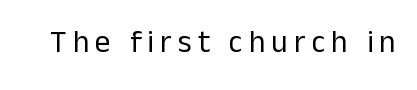
The image shows 31 px regular-weight sans-serif type, upright; set unusually wide letter spacing (+0.2 em), not underlined; low stroke contrast and a medium x-height.
